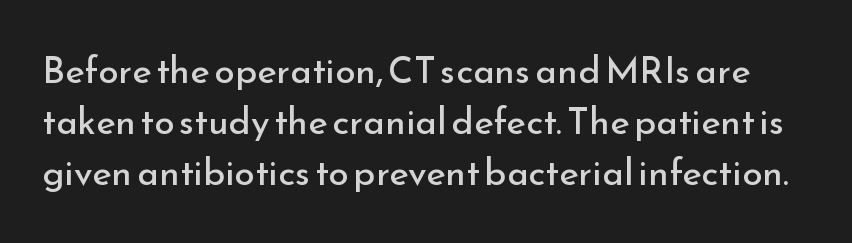
The image shows 37 px regular-weight sans-serif type, upright; set normal line spacing (1.38x), normal letter spacing, not underlined; low stroke contrast and a small x-height.
